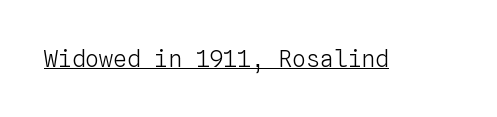
Q: Is the text bold? A: No.
Q: Is the text italic (slanted)? A: No, it is upright.
Q: Is the text underlined? A: Yes.
Q: Is the spacing between letters normal or unusually wide? A: Normal.
